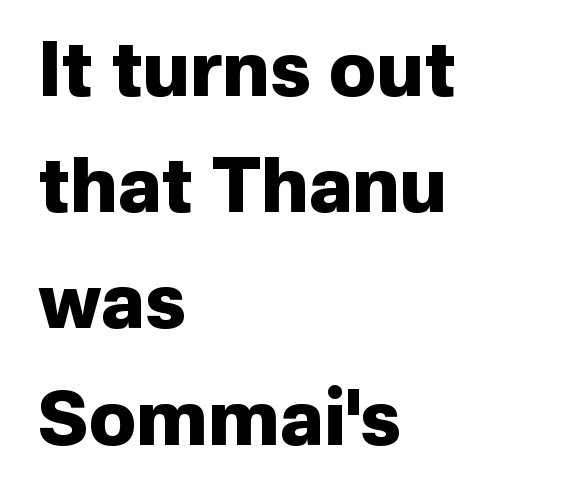
What's the leading like? Ordinary, nothing unusual. The rendering uses natural spacing where letterforms have individual widths. Each row of text sits above clean, open space. This sample is left-justified, so line endings fall wherever the words run out. In terms of weight, the rendering is a true, heavy bold.
